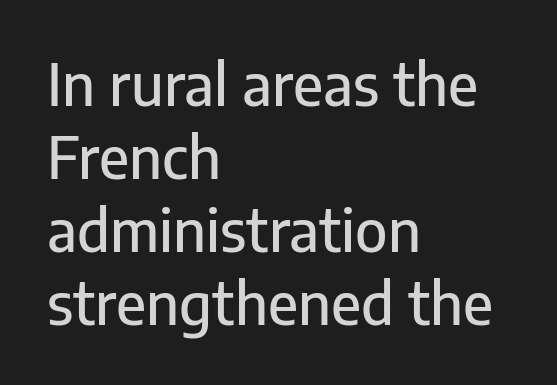
Spacing verdict: proportional, widths tailored to each character. Words appear dense and cohesive because spacing is normal. Nothing sits at the stroke ends, so this counts as sans-serif. The lines are quadded left. Just letters on the line, the space beneath them empty. How would I describe the line gaps? Plain and ordinary.
